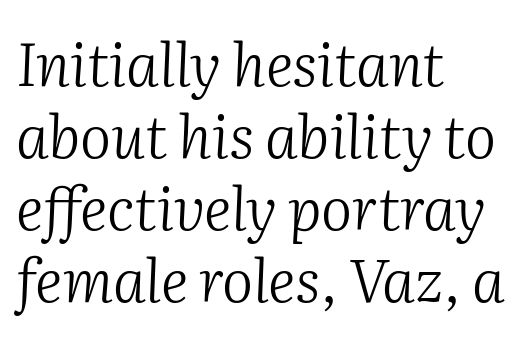
{"serif": "yes", "italic": "yes", "lean": "right", "slant_degrees": 2, "bold": "no", "weight": "light", "width": "normal", "stroke_contrast": "medium", "x_height": "medium", "monospaced": "no", "underline": "no", "align": "left", "line_spacing_ratio": 1.22, "letter_spacing": "normal", "letter_spacing_em": 0.0, "glyph_px": 59}
